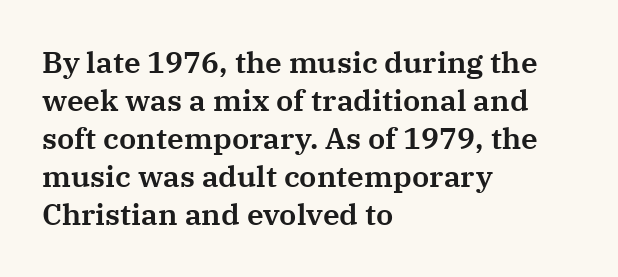
Q: Is the text italic (slanted)? A: No, it is upright.
Q: Is the typeface a serif or a sans-serif typeface? A: Serif.
Q: Is the text underlined? A: No.
Q: How is the paragraph aligned? A: Left-aligned.
Q: Is the spacing between letters normal or unusually wide? A: Normal.
Q: Is the spacing between lines tight, normal or loose? A: Normal.
Q: Width (condensed, normal, or wide)? A: Normal.
Q: Stroke contrast? A: Medium.
Q: x-height? A: Medium.
Q: Monospaced? A: No.
